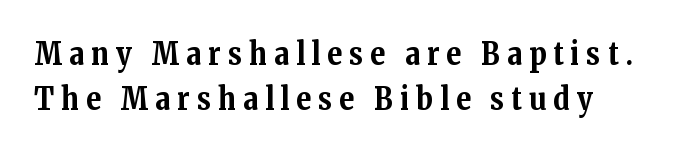
{"serif": "yes", "italic": "no", "bold": "yes", "weight": "bold", "width": "normal", "stroke_contrast": "medium", "x_height": "medium", "monospaced": "no", "underline": "no", "align": "left", "line_spacing": "normal", "line_spacing_ratio": 1.46, "letter_spacing": "wide", "letter_spacing_em": 0.23, "glyph_px": 31}
